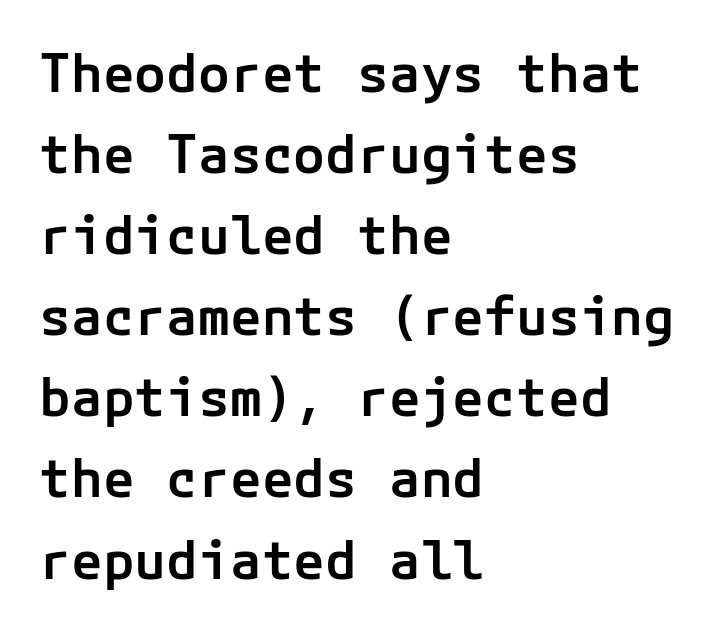
The image shows 53 px semibold sans-serif type, upright; set left-aligned, normal line spacing (1.53x), normal letter spacing, not underlined; low stroke contrast and a medium x-height.
